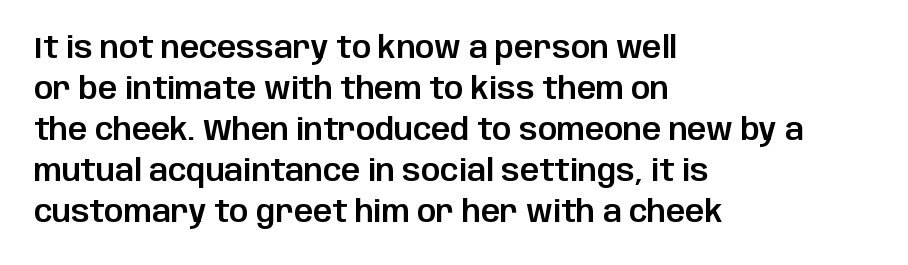
Type style note: lacks serifs. Where is the straight margin? On the left. The line texture is even and compact thanks to regular tracking. The words here are not underlined.
